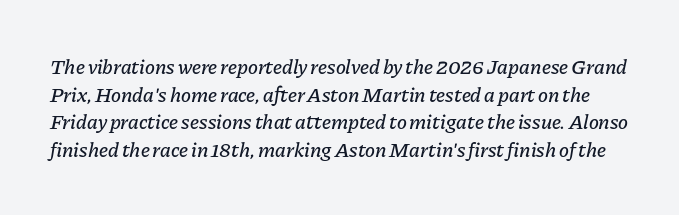
{"italic": "yes", "lean": "right", "slant_degrees": 11, "underline": "no", "line_spacing": "normal", "line_spacing_ratio": 1.32, "letter_spacing": "normal", "letter_spacing_em": 0.0, "glyph_px": 21}
